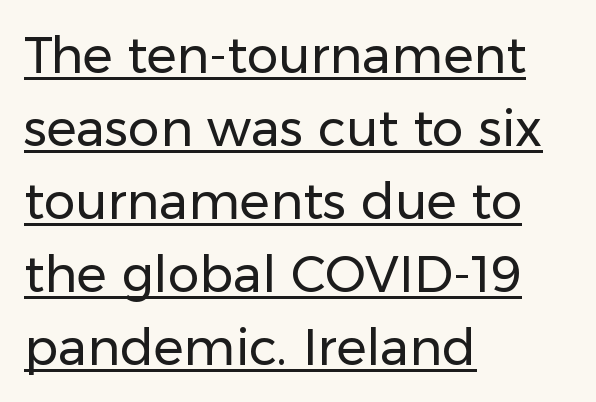
Q: Is the text bold? A: No.
Q: Is the text italic (slanted)? A: No, it is upright.
Q: Is the typeface a serif or a sans-serif typeface? A: Sans-serif.
Q: Is the text underlined? A: Yes.
Q: How is the paragraph aligned? A: Left-aligned.
Q: Is the spacing between letters normal or unusually wide? A: Normal.
Q: Is the spacing between lines tight, normal or loose? A: Normal.
Q: Width (condensed, normal, or wide)? A: Normal.
Q: Stroke contrast? A: Low.
Q: x-height? A: Medium.
Q: Monospaced? A: No.
